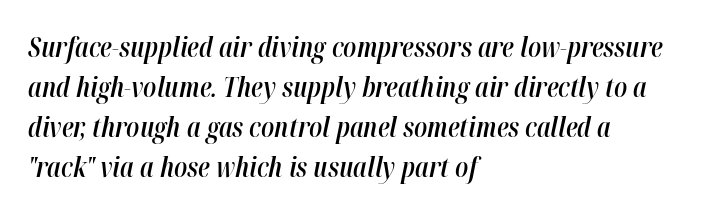
{"italic": "yes", "lean": "right", "slant_degrees": 12, "bold": "semi", "underline": "no", "align": "left", "line_spacing": "normal", "line_spacing_ratio": 1.48, "letter_spacing": "normal", "letter_spacing_em": 0.0, "glyph_px": 27}
